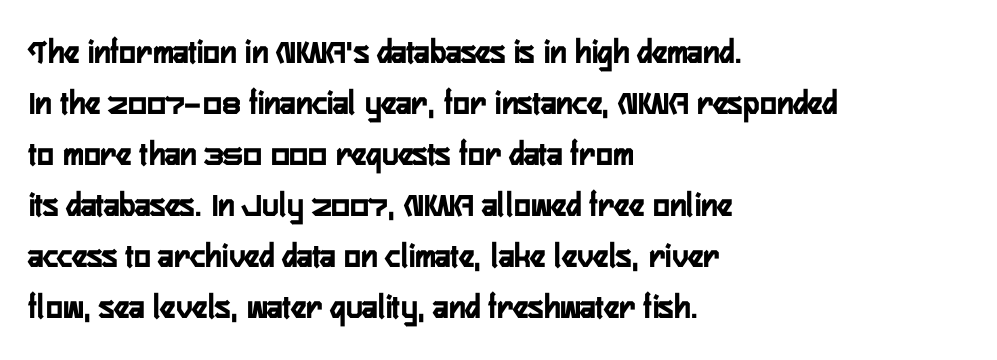
Is there much room between lines? A standard amount, neither cramped nor airy. Characters remain perfectly vertical along every line. Anything drawn beneath the words? Only blank space. The face used here is proportionally spaced, like ordinary book or web type. Typeset ragged right — the left edge is the straight one. Is the letter spacing exaggerated? No — it looks like the ordinary default.
